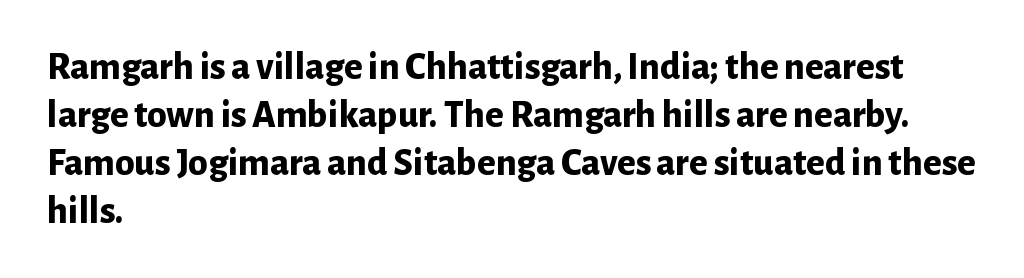
Has an underline been added? It has not. This sample has the flowing, uneven cadence of proportional lettering. Designer's note — italics off, roman on. Students, this is bold: see how much ink each stroke carries. Look at the bottom of the vertical strokes: they stop flat, with no serifs. The compositor pushed each line to the left boundary.
